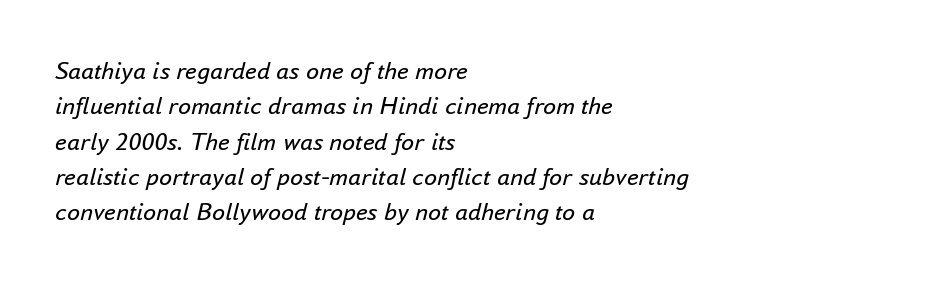
The image shows 26 px text type, italic (leaning right); set left-aligned, normal line spacing (1.36x), normal letter spacing, not underlined.
